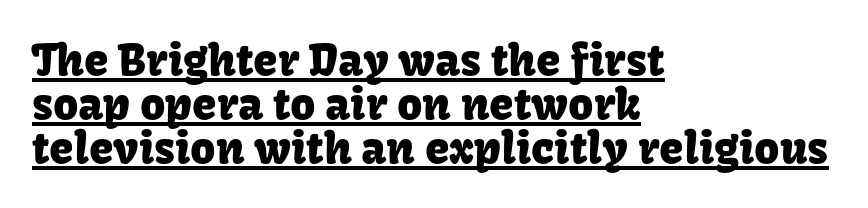
{"serif": "no", "italic": "no", "width": "normal", "stroke_contrast": "low", "x_height": "medium", "monospaced": "no", "underline": "yes", "align": "left", "line_spacing": "tight", "line_spacing_ratio": 1.0, "letter_spacing": "normal", "letter_spacing_em": 0.0, "glyph_px": 44}
